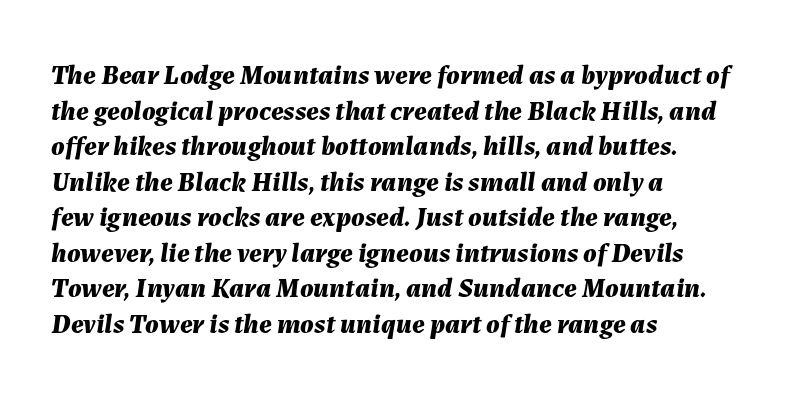
{"italic": "yes", "lean": "right", "slant_degrees": 7, "bold": "yes", "weight": "bold", "width": "normal", "stroke_contrast": "medium", "x_height": "medium", "monospaced": "no", "underline": "no", "align": "left", "line_spacing": "normal", "line_spacing_ratio": 1.27, "letter_spacing": "normal", "letter_spacing_em": 0.0, "glyph_px": 28}
